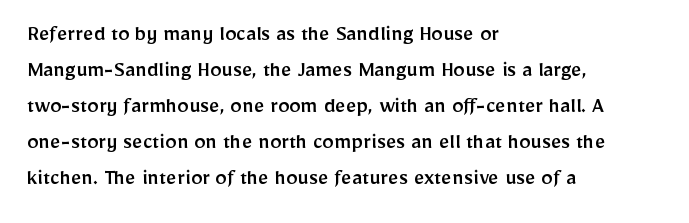
{"italic": "no", "underline": "no", "align": "left", "line_spacing": "normal", "line_spacing_ratio": 1.57, "letter_spacing": "normal", "letter_spacing_em": 0.0, "glyph_px": 23}
